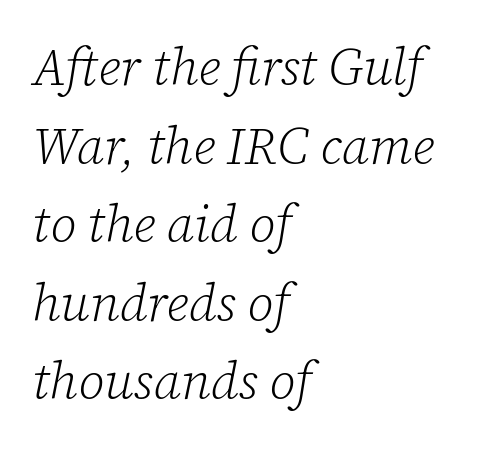
Q: Is the text bold? A: No.
Q: Is the text italic (slanted)? A: Yes, it leans right by about 12 degrees.
Q: Is the typeface a serif or a sans-serif typeface? A: Serif.
Q: Is the text underlined? A: No.
Q: How is the paragraph aligned? A: Left-aligned.
Q: Is the spacing between letters normal or unusually wide? A: Normal.
Q: Is the spacing between lines tight, normal or loose? A: Normal.
Q: Width (condensed, normal, or wide)? A: Normal.
Q: Stroke contrast? A: Low.
Q: x-height? A: Medium.
Q: Monospaced? A: No.
